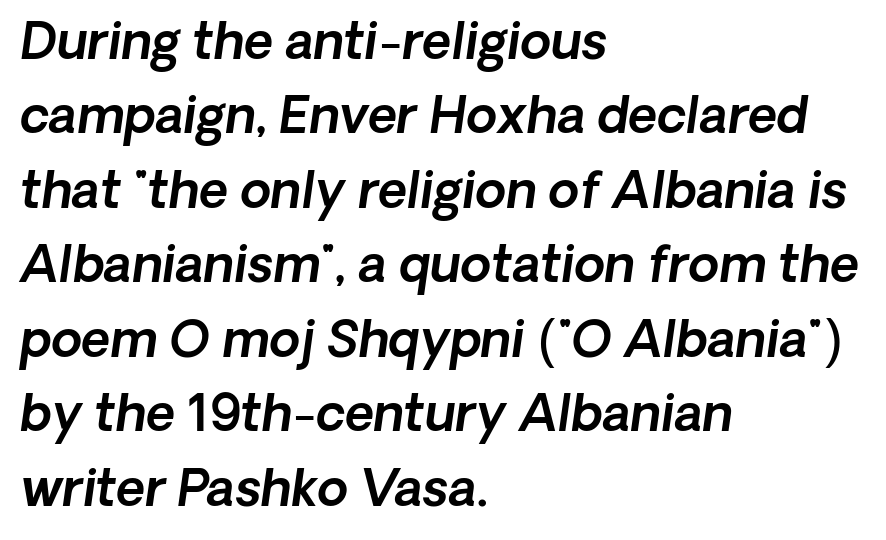
Q: Is the text italic (slanted)? A: Yes, it leans right by about 8 degrees.
Q: Is the text underlined? A: No.
Q: How is the paragraph aligned? A: Left-aligned.
Q: Is the spacing between letters normal or unusually wide? A: Normal.
Q: Is the spacing between lines tight, normal or loose? A: Normal.
Q: Width (condensed, normal, or wide)? A: Normal.
Q: x-height? A: Medium.
Q: Monospaced? A: No.
